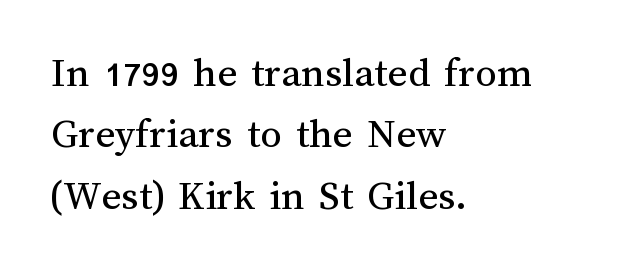
Q: Is the text bold? A: No.
Q: Is the text italic (slanted)? A: No, it is upright.
Q: Is the text underlined? A: No.
Q: How is the paragraph aligned? A: Left-aligned.
Q: Is the spacing between letters normal or unusually wide? A: Normal.
Q: Is the spacing between lines tight, normal or loose? A: Normal.
Q: Width (condensed, normal, or wide)? A: Normal.
Q: Stroke contrast? A: Medium.
Q: x-height? A: Medium.
Q: Monospaced? A: No.
